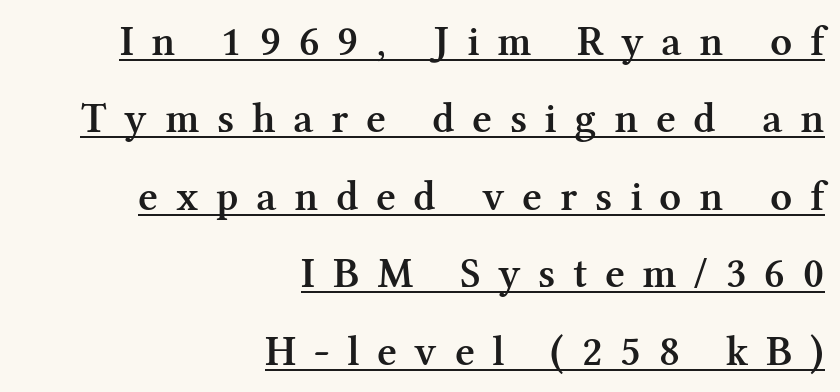
Q: Is the text bold? A: Semi-bold.
Q: Is the text italic (slanted)? A: No, it is upright.
Q: Is the typeface a serif or a sans-serif typeface? A: Serif.
Q: Is the text underlined? A: Yes.
Q: How is the paragraph aligned? A: Right-aligned.
Q: Is the spacing between letters normal or unusually wide? A: Unusually wide.
Q: Width (condensed, normal, or wide)? A: Normal.
Q: Stroke contrast? A: Medium.
Q: x-height? A: Medium.
Q: Monospaced? A: No.
